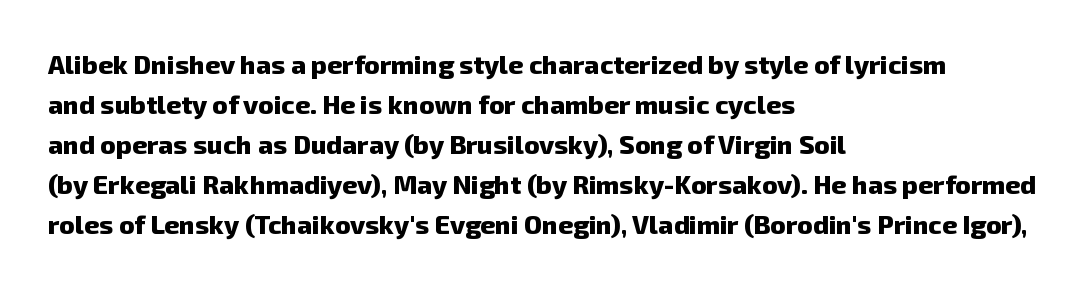
{"bold": "yes", "underline": "no", "align": "left", "line_spacing": "normal", "line_spacing_ratio": 1.54, "letter_spacing": "normal", "letter_spacing_em": 0.0, "glyph_px": 26}
